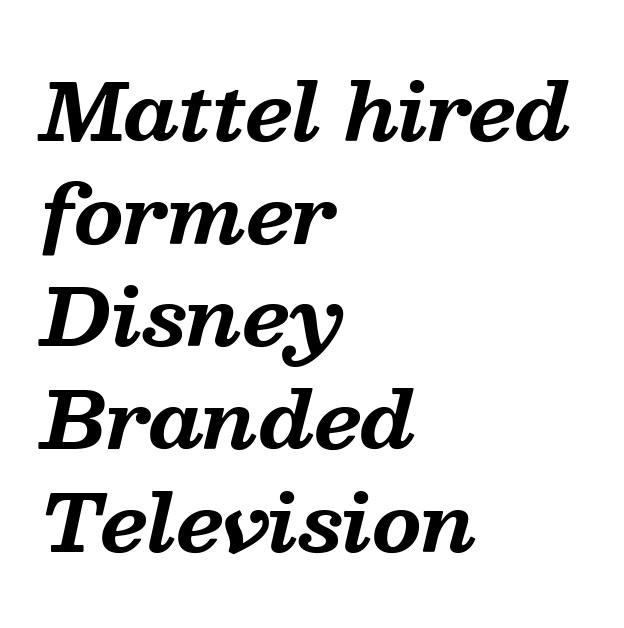
The image shows 79 px bold serif type, italic (leaning right); set left-aligned, normal line spacing (1.3x), normal letter spacing, not underlined; medium stroke contrast and a medium x-height.
